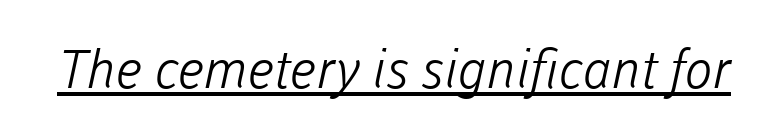
The image shows 53 px light sans-serif type; set normal letter spacing, underlined; low stroke contrast and a medium x-height.
